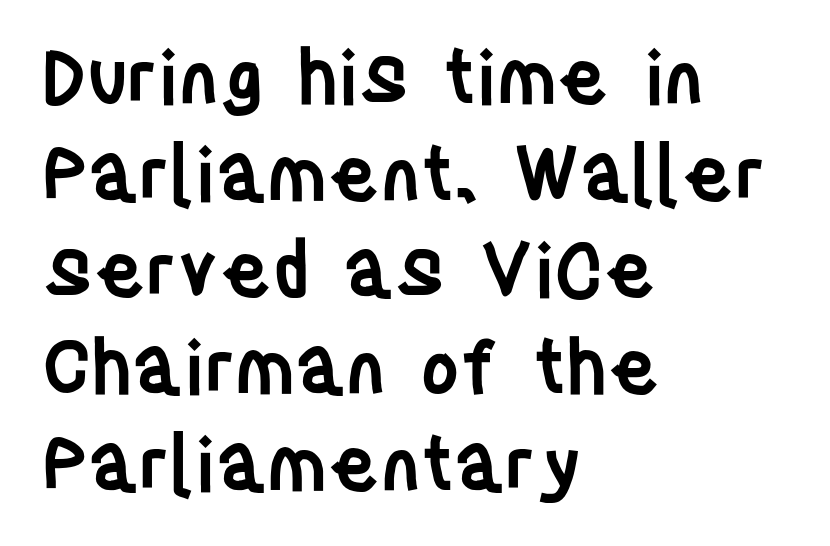
Q: Is the text bold? A: Semi-bold.
Q: Is the text italic (slanted)? A: No, it is upright.
Q: Is the typeface a serif or a sans-serif typeface? A: Sans-serif.
Q: Is the text underlined? A: No.
Q: How is the paragraph aligned? A: Left-aligned.
Q: Is the spacing between letters normal or unusually wide? A: Normal.
Q: Is the spacing between lines tight, normal or loose? A: Normal.
Q: Width (condensed, normal, or wide)? A: Condensed.
Q: Stroke contrast? A: Low.
Q: x-height? A: Large.
Q: Monospaced? A: No.
